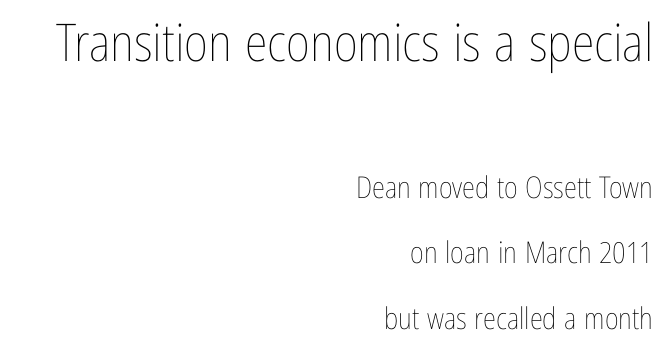
Q: Is the text bold? A: No.
Q: Is the text italic (slanted)? A: No, it is upright.
Q: Is the text underlined? A: No.
Q: How is the paragraph aligned? A: Right-aligned.
Q: Is the spacing between letters normal or unusually wide? A: Normal.
Q: Is the spacing between lines tight, normal or loose? A: Loose.
Q: Which block of text is set in a larger size, the first (top) or the second (bottom)? A: The first (top) one.
Q: Width (condensed, normal, or wide)? A: Condensed.
Q: Stroke contrast? A: Low.
Q: x-height? A: Medium.
Q: Monospaced? A: No.
